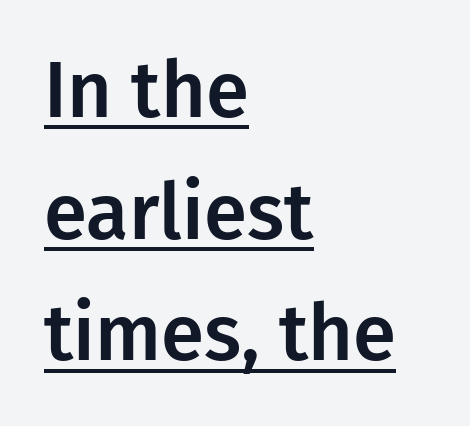
The image shows 78 px sans-serif type, upright; set left-aligned, normal line spacing (1.56x), normal letter spacing, underlined; low stroke contrast and a medium x-height.
